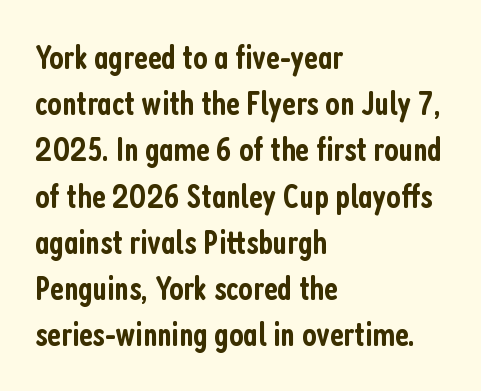
These lines are rendered in a variable-pitch font. In terms of letterform style, serifs are entirely absent. Left-aligned paragraph, ragged on the right. Just letters on the line, the space beneath them empty. The designer left line spacing at the default.
